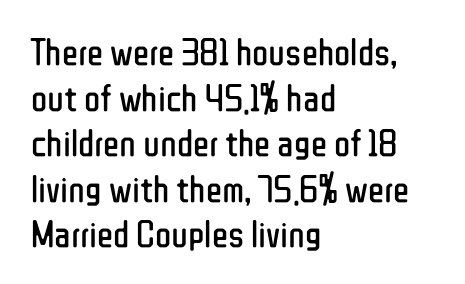
Type style note: lacks serifs. Beneath every word, the page is bare. All the whitespace from short lines collects on the right. Look at the tracking — it's just the regular setting, nothing added. The face used here is proportionally spaced, like ordinary book or web type. Heft: none added — not bold.
